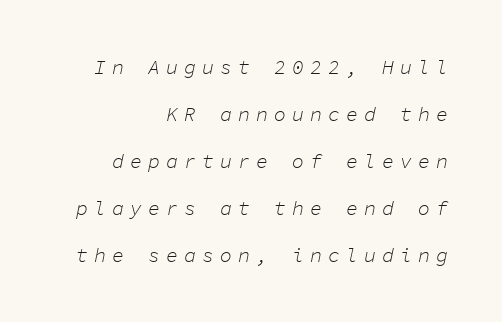
Q: Is the text bold? A: No.
Q: Is the text italic (slanted)? A: Yes, it leans right by about 11 degrees.
Q: Is the text underlined? A: No.
Q: How is the paragraph aligned? A: Right-aligned.
Q: Is the spacing between letters normal or unusually wide? A: Unusually wide.
Q: Is the spacing between lines tight, normal or loose? A: Loose.
